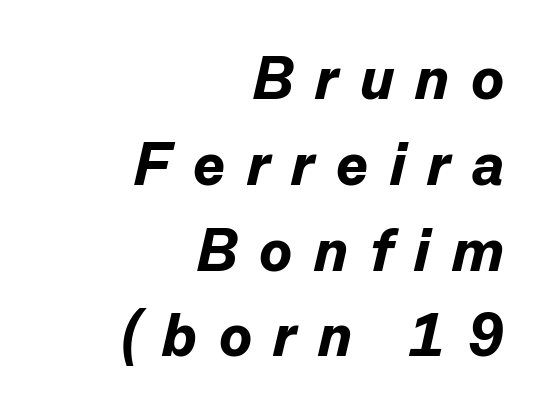
In terms of leading, this rendering sits right in the middle. Every row of glyphs terminates at an identical x-position on the right. Here the designer chose a conventional face with non-uniform glyph widths. The words here are not underlined. The glyphs look as if they've been sheared to an angle.
